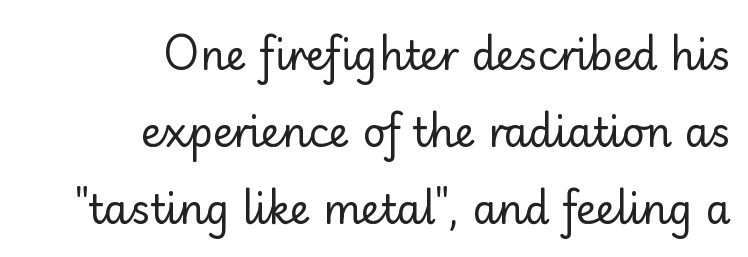
{"serif": "no", "italic": "no", "bold": "no", "weight": "regular", "width": "normal", "stroke_contrast": "low", "x_height": "small", "monospaced": "no", "underline": "no", "align": "right", "line_spacing": "loose", "line_spacing_ratio": 1.93, "letter_spacing": "normal", "letter_spacing_em": 0.0, "glyph_px": 40}
